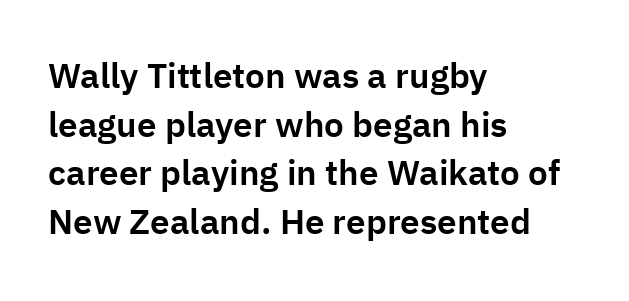
{"serif": "no", "italic": "no", "width": "normal", "stroke_contrast": "low", "x_height": "medium", "monospaced": "no", "underline": "no", "align": "left", "line_spacing": "normal", "line_spacing_ratio": 1.39, "letter_spacing": "normal", "letter_spacing_em": 0.0, "glyph_px": 35}
